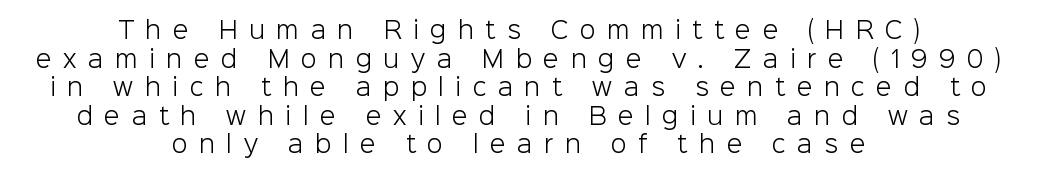
Q: Is the text bold? A: No.
Q: Is the text italic (slanted)? A: No, it is upright.
Q: Is the text underlined? A: No.
Q: How is the paragraph aligned? A: Centered.
Q: Is the spacing between letters normal or unusually wide? A: Unusually wide.
